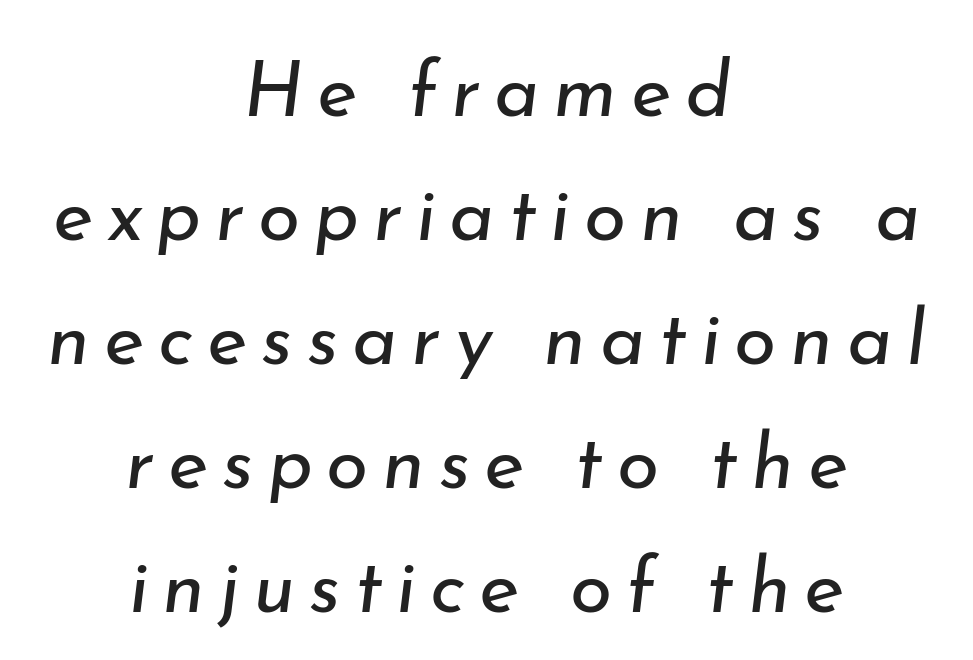
The image shows 77 px regular-weight type, italic (leaning right); set centered, normal line spacing (1.61x), not underlined; low stroke contrast and a small x-height.
